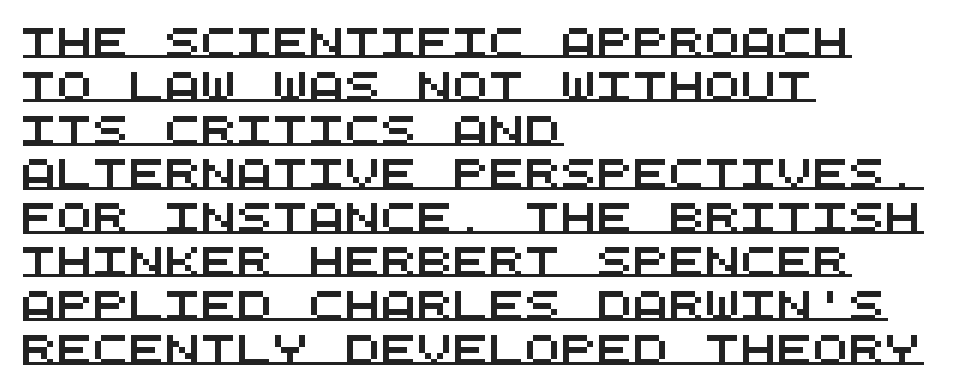
{"serif": "no", "width": "wide", "stroke_contrast": "medium", "x_height": "large", "monospaced": "yes", "underline": "yes", "align": "left", "line_spacing": "normal", "line_spacing_ratio": 1.46, "letter_spacing": "normal", "letter_spacing_em": 0.0, "glyph_px": 30}
